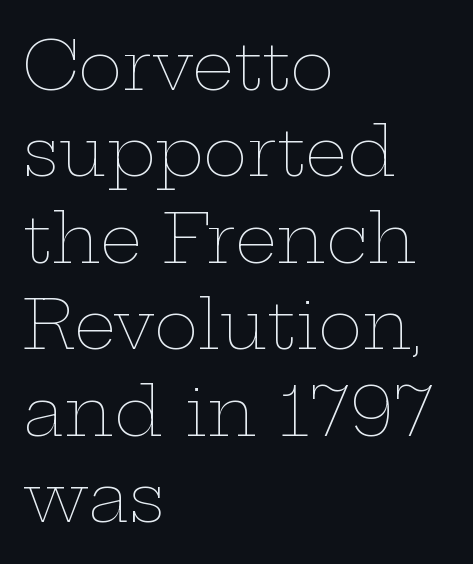
The image shows 67 px thin, wide type, upright; set left-aligned, normal line spacing (1.29x), normal letter spacing, not underlined; low stroke contrast and a medium x-height.
